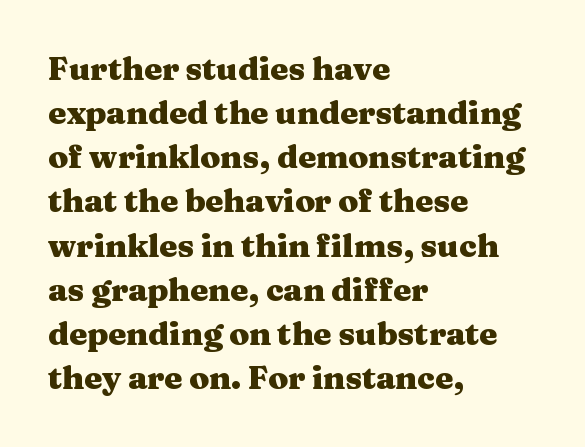
Upright lettering throughout. Clear beneath every line of the passage. The passage shown is typeset with a serif family. The rendering uses natural spacing where letterforms have individual widths.
